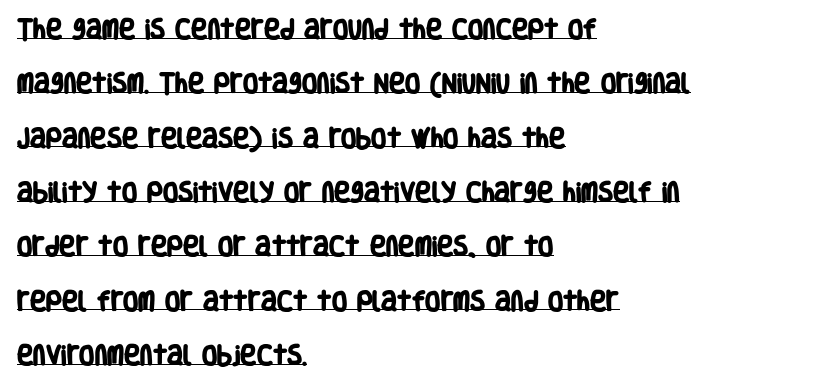
Q: Is the text bold? A: Yes.
Q: Is the text underlined? A: Yes.
Q: How is the paragraph aligned? A: Left-aligned.
Q: Is the spacing between letters normal or unusually wide? A: Normal.
Q: Is the spacing between lines tight, normal or loose? A: Loose.
